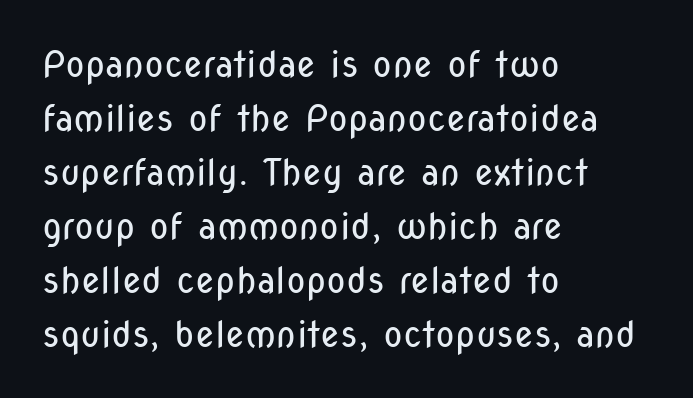
Each line starts at the same left margin while the right side varies. The passage shown is not underscored anywhere. Each letter keeps its own natural width here, so spacing adapts to shape. This is not heavy type; no bold has been used. Does the lettering tilt? It doesn't — this is upright. The glyphs in this specimen are sans serif.
